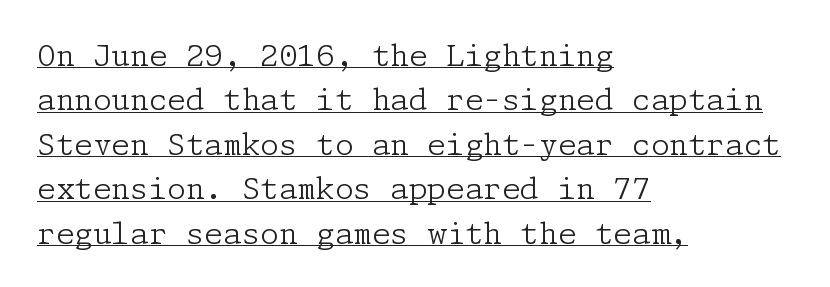
{"serif": "yes", "italic": "no", "bold": "no", "weight": "light", "width": "normal", "stroke_contrast": "low", "x_height": "medium", "underline": "yes", "align": "left", "line_spacing": "normal", "line_spacing_ratio": 1.48, "letter_spacing": "normal", "letter_spacing_em": 0.0, "glyph_px": 30}
